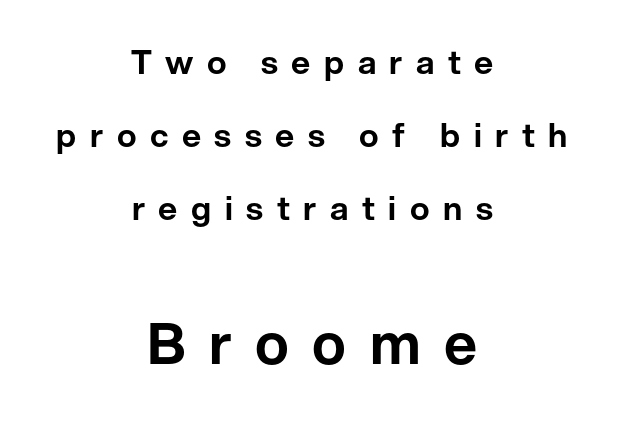
{"serif": "no", "italic": "no", "width": "normal", "stroke_contrast": "low", "x_height": "medium", "monospaced": "no", "underline": "no", "align": "center", "line_spacing": "loose", "line_spacing_ratio": 2.21, "letter_spacing": "wide", "letter_spacing_em": 0.41, "larger_block": "second", "size_ratio": 1.73, "glyph_px": 57}
